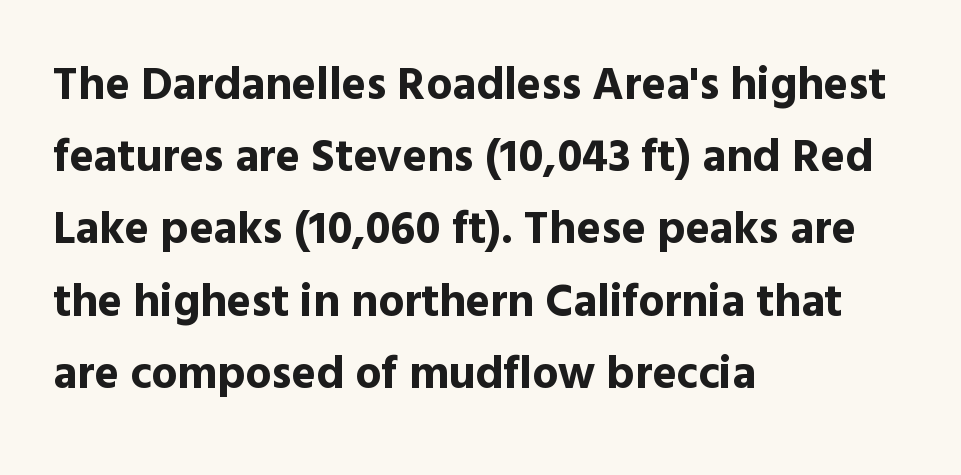
The image shows 46 px bold sans-serif type, upright; set left-aligned, normal line spacing (1.57x), normal letter spacing, not underlined; a medium x-height.
